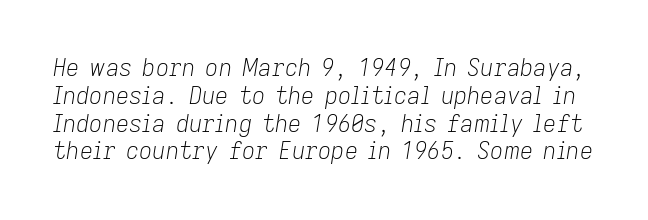
Q: Is the text bold? A: No.
Q: Is the text italic (slanted)? A: Yes, it leans right by about 9 degrees.
Q: Is the text underlined? A: No.
Q: Is the spacing between letters normal or unusually wide? A: Normal.
